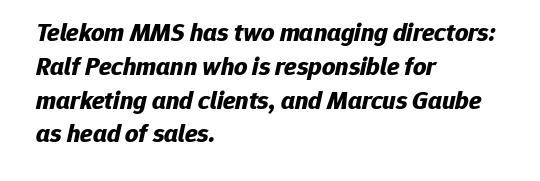
The image shows 26 px bold type, italic (leaning right); set left-aligned, normal line spacing (1.3x), normal letter spacing, not underlined.
